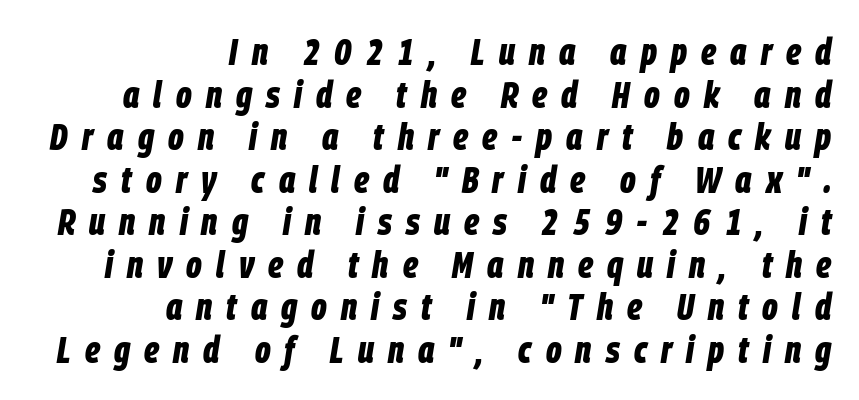
{"italic": "yes", "lean": "right", "slant_degrees": 9, "bold": "yes", "weight": "bold", "width": "condensed", "stroke_contrast": "low", "x_height": "large", "monospaced": "no", "underline": "no", "align": "right", "line_spacing": "tight", "line_spacing_ratio": 1.12, "letter_spacing": "wide", "letter_spacing_em": 0.37, "glyph_px": 38}
